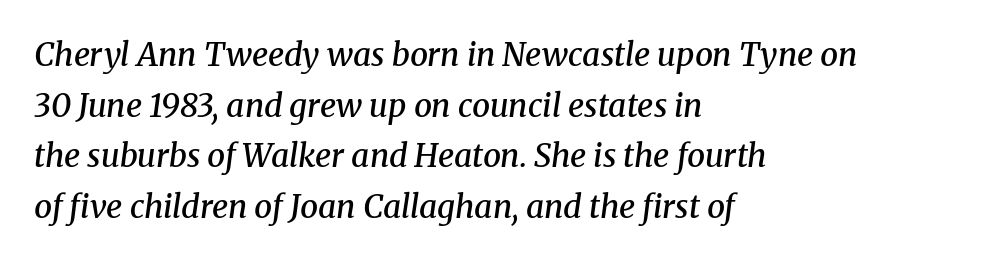
The image shows 32 px semibold serif type, italic (leaning right); set left-aligned, normal line spacing (1.58x), normal letter spacing, not underlined; medium stroke contrast and a medium x-height.
